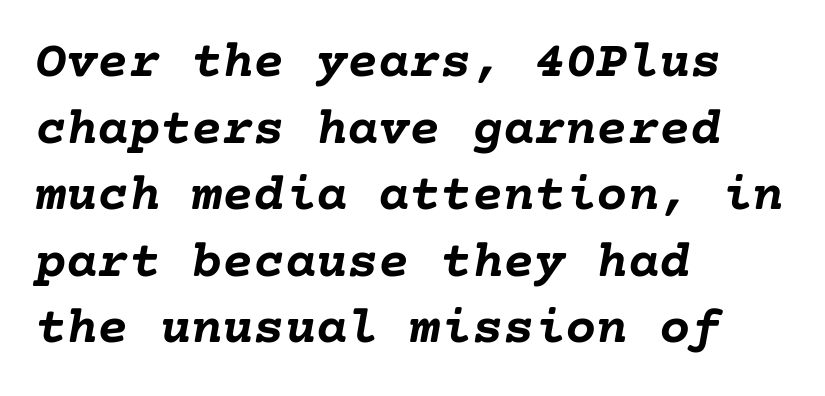
Q: Is the text bold? A: Yes.
Q: Is the text italic (slanted)? A: Yes, it leans right by about 10 degrees.
Q: Is the text underlined? A: No.
Q: How is the paragraph aligned? A: Left-aligned.
Q: Is the spacing between letters normal or unusually wide? A: Normal.
Q: Is the spacing between lines tight, normal or loose? A: Normal.
Q: Width (condensed, normal, or wide)? A: Normal.
Q: Stroke contrast? A: Low.
Q: x-height? A: Medium.
